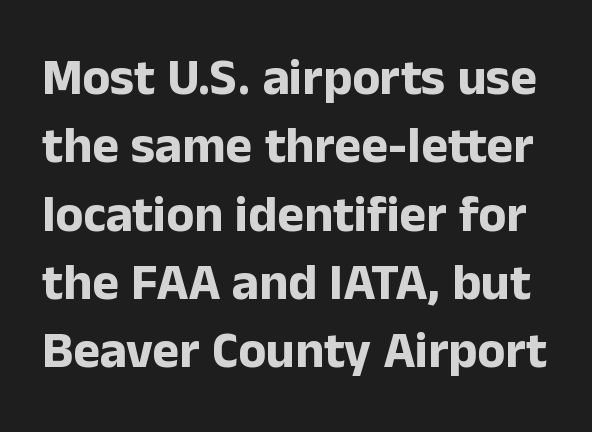
{"serif": "no", "italic": "no", "bold": "yes", "weight": "bold", "width": "normal", "stroke_contrast": "low", "x_height": "medium", "monospaced": "no", "underline": "no", "line_spacing": "normal", "line_spacing_ratio": 1.34, "letter_spacing": "normal", "letter_spacing_em": 0.0, "glyph_px": 51}
